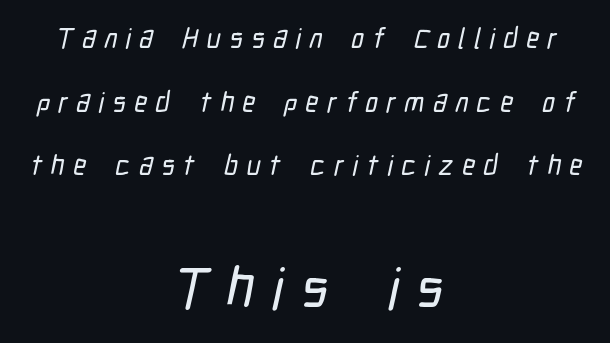
Q: Is the typeface a serif or a sans-serif typeface? A: Sans-serif.
Q: Is the text underlined? A: No.
Q: How is the paragraph aligned? A: Centered.
Q: Is the spacing between letters normal or unusually wide? A: Unusually wide.
Q: Is the spacing between lines tight, normal or loose? A: Loose.
Q: Which block of text is set in a larger size, the first (top) or the second (bottom)? A: The second (bottom) one.
Q: Width (condensed, normal, or wide)? A: Condensed.
Q: Stroke contrast? A: Low.
Q: x-height? A: Medium.
Q: Monospaced? A: No.
